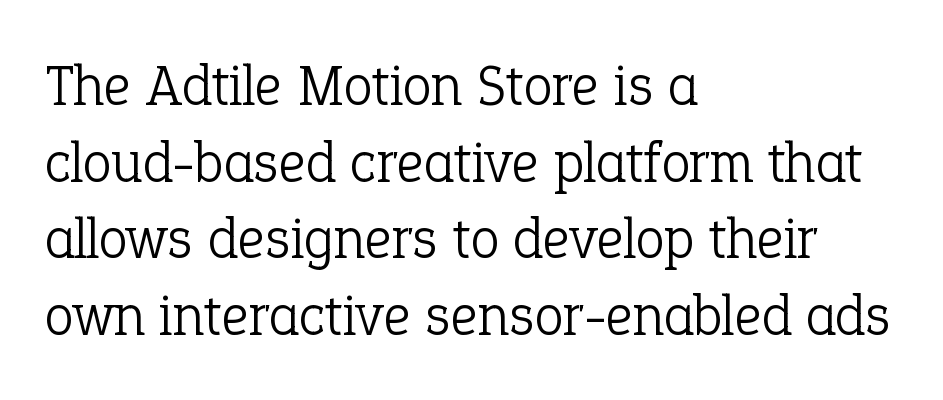
{"serif": "yes", "italic": "no", "bold": "no", "weight": "light", "width": "normal", "stroke_contrast": "low", "x_height": "medium", "monospaced": "no", "underline": "no", "align": "left", "line_spacing": "normal", "line_spacing_ratio": 1.3, "letter_spacing": "normal", "letter_spacing_em": 0.0, "glyph_px": 59}
